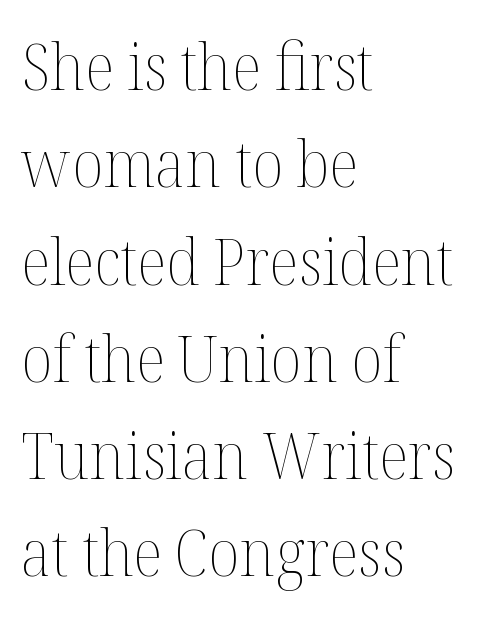
Q: Is the text bold? A: No.
Q: Is the text italic (slanted)? A: No, it is upright.
Q: Is the text underlined? A: No.
Q: How is the paragraph aligned? A: Left-aligned.
Q: Is the spacing between letters normal or unusually wide? A: Normal.
Q: Is the spacing between lines tight, normal or loose? A: Normal.
Q: Width (condensed, normal, or wide)? A: Normal.
Q: Stroke contrast? A: Medium.
Q: x-height? A: Medium.
Q: Monospaced? A: No.
